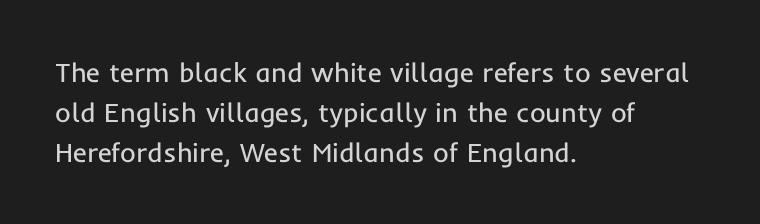
{"italic": "no", "bold": "no", "underline": "no", "align": "left", "line_spacing": "normal", "line_spacing_ratio": 1.48, "letter_spacing": "normal", "letter_spacing_em": 0.0, "glyph_px": 27}
